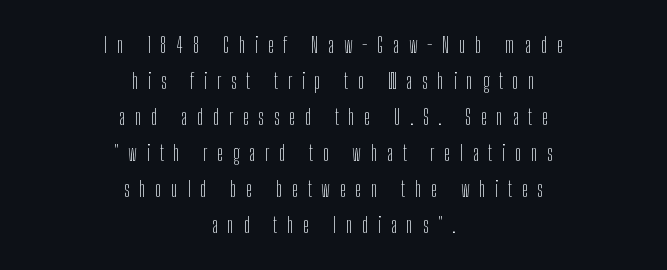
The image shows 21 px text type, upright; set centered, line spacing 1.71x, unusually wide letter spacing (+0.46 em), not underlined.
